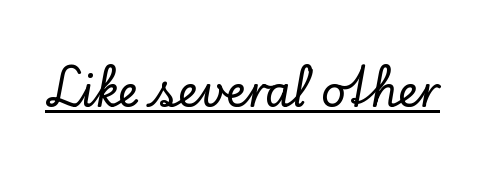
The glyphs are accompanied by a horizontal stroke just below them. The passage shown is typed in a proportional face where columns would drift. A serif font was chosen for this passage. The passage shown has conventional tracking throughout.
